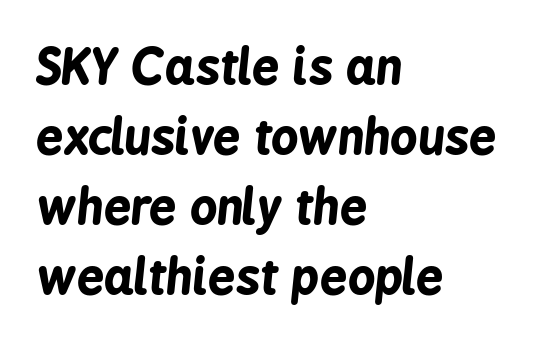
Q: Is the text bold? A: Yes.
Q: Is the text italic (slanted)? A: Yes, it leans right by about 6 degrees.
Q: Is the text underlined? A: No.
Q: How is the paragraph aligned? A: Left-aligned.
Q: Is the spacing between letters normal or unusually wide? A: Normal.
Q: Is the spacing between lines tight, normal or loose? A: Normal.
Q: Width (condensed, normal, or wide)? A: Condensed.
Q: Stroke contrast? A: Low.
Q: x-height? A: Medium.
Q: Monospaced? A: No.
